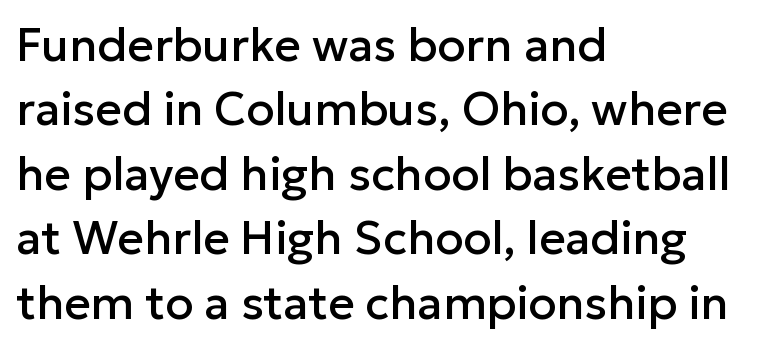
The image shows 46 px sans-serif type, upright; set left-aligned, normal line spacing (1.4x), normal letter spacing, not underlined; low stroke contrast and a medium x-height.
